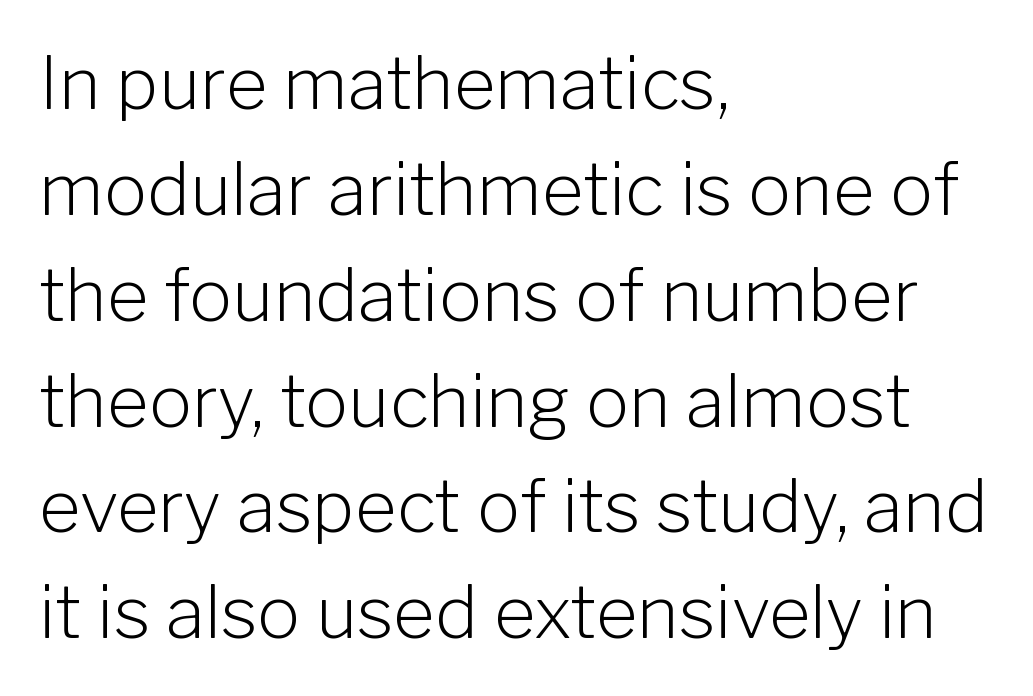
The image shows 72 px light sans-serif type, upright; set left-aligned, normal line spacing (1.47x), normal letter spacing, not underlined; low stroke contrast and a medium x-height.
